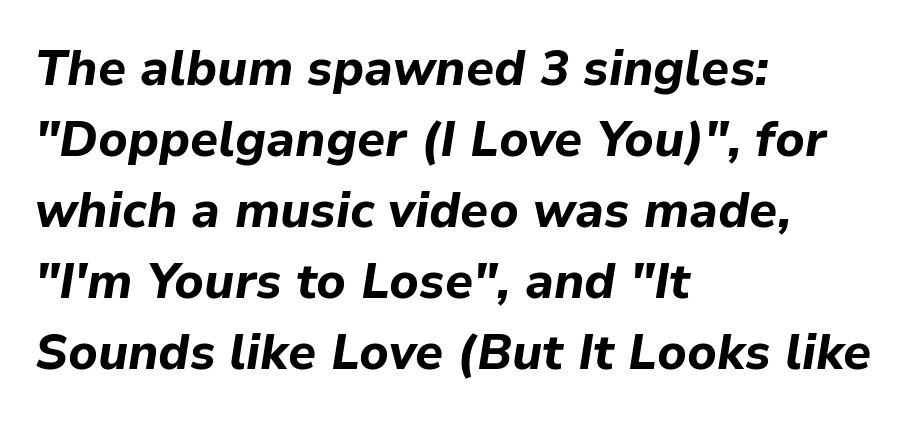
The image shows 49 px bold type, italic (leaning right); set left-aligned, normal line spacing (1.45x), normal letter spacing, not underlined; low stroke contrast and a medium x-height.
